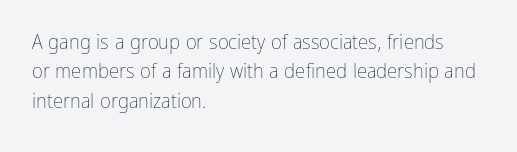
Q: Is the text bold? A: No.
Q: Is the text italic (slanted)? A: No, it is upright.
Q: Is the text underlined? A: No.
Q: How is the paragraph aligned? A: Left-aligned.
Q: Is the spacing between letters normal or unusually wide? A: Normal.
Q: Is the spacing between lines tight, normal or loose? A: Normal.
